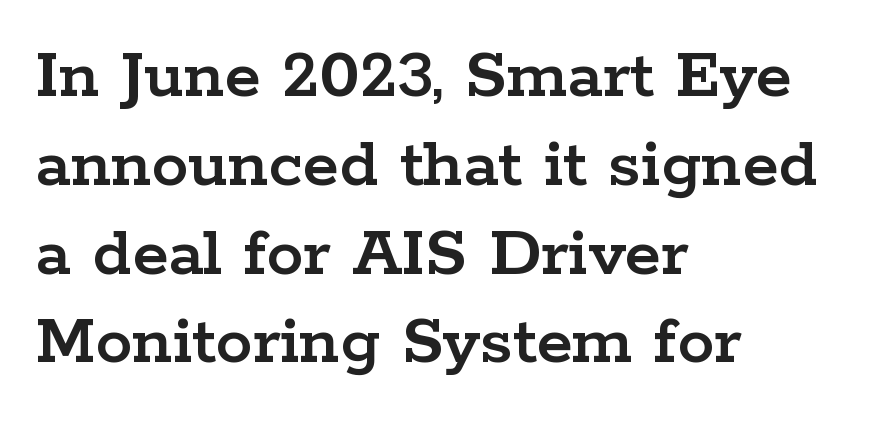
Spacing verdict: proportional, widths tailored to each character. The glyphs are unaccompanied by any horizontal stroke below them. Glyph-to-glyph distance matches everyday printed text. The designer went with a serif here, giving each stem small feet. Which margin do the lines hug? The left one — the right edge is uneven. Every stem runs plumb, perpendicular to the baseline.
